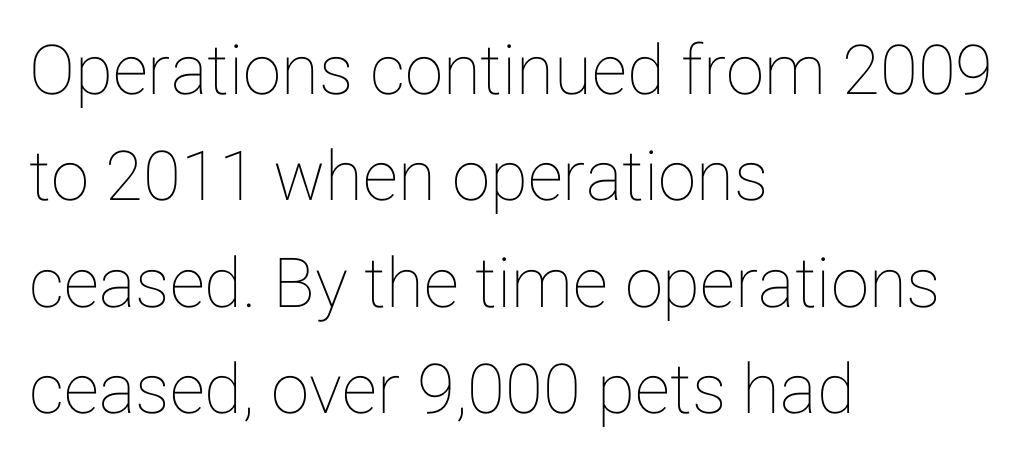
Rule under the text: the space is simply empty. Is this a fixed-width face? No — the glyphs have proportional, varying widths. Where is the straight margin? On the left. The line texture is even and compact thanks to regular tracking. Regarding leading, the lines here are spaced in the standard way.
